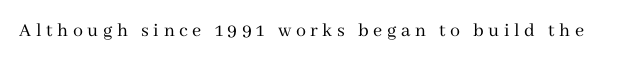
Quick note: not italic, upright. On a weight scale, this lands at 450 or below. This rendering widens character spacing well past its baseline value. Only glyphs here, with clear space below each row.
